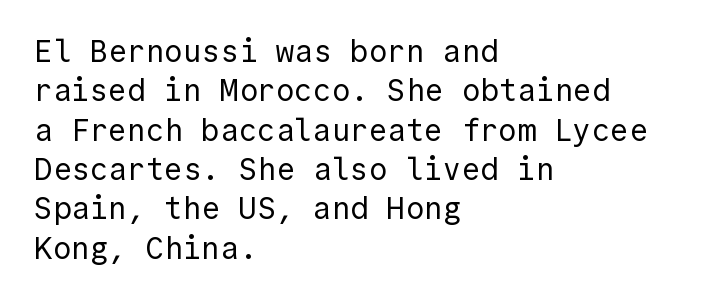
The image shows 31 px regular-weight sans-serif type, upright, monospaced; set left-aligned, normal line spacing (1.27x), normal letter spacing, not underlined; a medium x-height.
